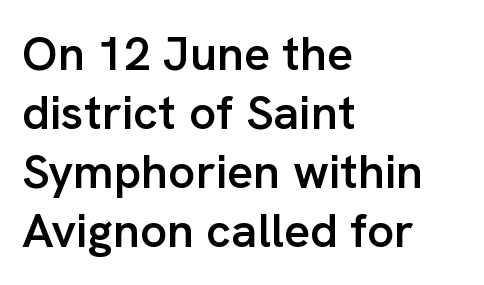
The image shows 48 px semibold sans-serif type, upright; set left-aligned, line spacing 1.23x, normal letter spacing, not underlined; low stroke contrast and a medium x-height.
